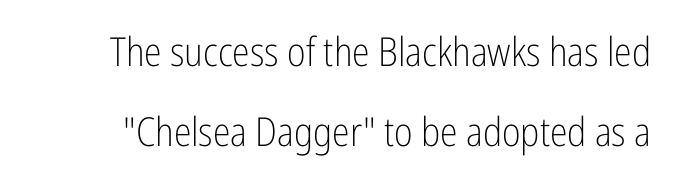
The image shows 40 px light, condensed sans-serif type, upright; set loose line spacing (1.99x), normal letter spacing, not underlined; low stroke contrast and a medium x-height.
